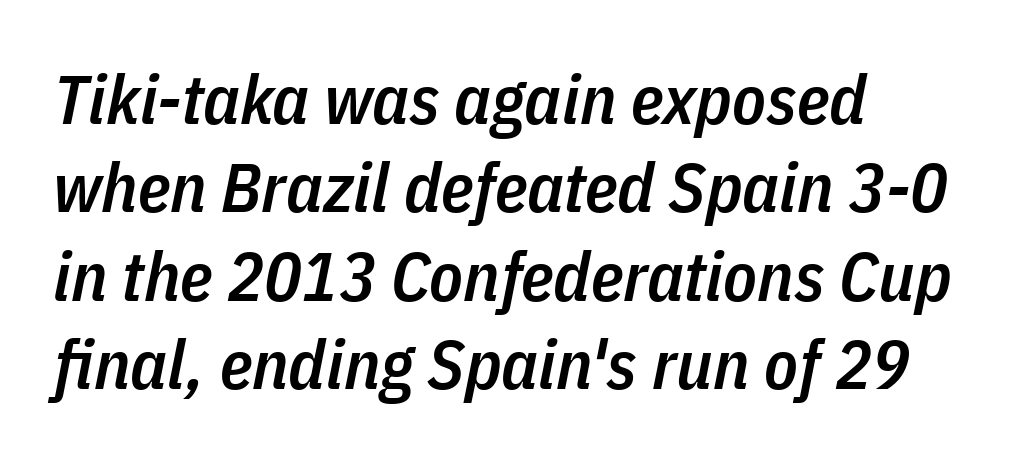
{"italic": "yes", "lean": "right", "slant_degrees": 11, "bold": "semi", "weight": "semibold", "width": "condensed", "stroke_contrast": "low", "x_height": "medium", "monospaced": "no", "underline": "no", "align": "left", "line_spacing": "normal", "line_spacing_ratio": 1.28, "letter_spacing": "normal", "letter_spacing_em": 0.0, "glyph_px": 69}
